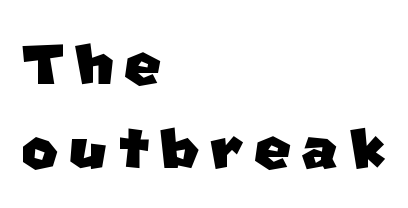
The face used here is a sans, in the tradition of grotesques and geometrics. One-word summary of the alignment: left. Here the designer chose a conventional face with non-uniform glyph widths. The passage shown is not underscored anywhere.
